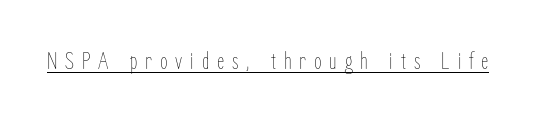
The image shows 25 px text type, upright; set unusually wide letter spacing (+0.31 em), underlined.
